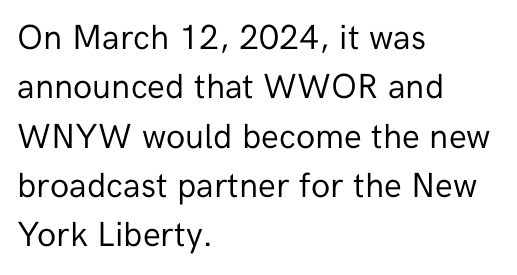
The image shows 35 px regular-weight sans-serif type, upright; set left-aligned, normal line spacing (1.41x), normal letter spacing, not underlined; low stroke contrast and a medium x-height.
